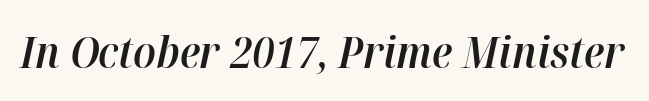
The image shows 44 px semibold type, italic (leaning right); set normal letter spacing, not underlined; high stroke contrast and a medium x-height.
